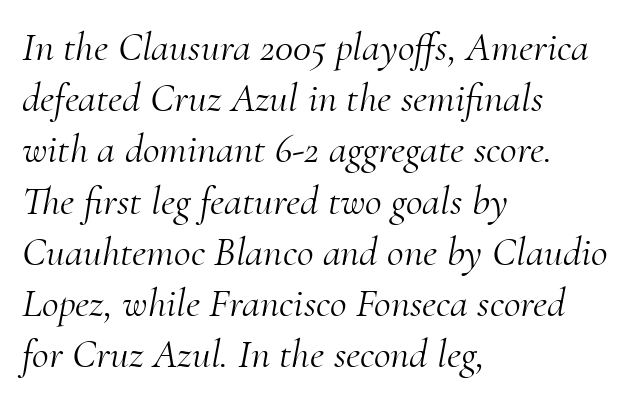
The image shows 41 px light serif type, italic (leaning right); set left-aligned, normal line spacing (1.25x), normal letter spacing, not underlined; medium stroke contrast and a small x-height.
